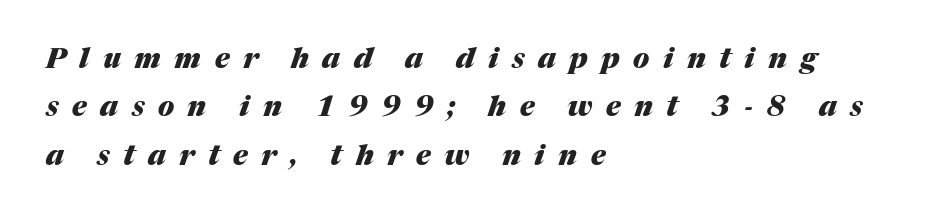
Q: Is the text bold? A: Yes.
Q: Is the text italic (slanted)? A: Yes, it leans right by about 17 degrees.
Q: Is the text underlined? A: No.
Q: How is the paragraph aligned? A: Left-aligned.
Q: Is the spacing between letters normal or unusually wide? A: Unusually wide.
Q: Width (condensed, normal, or wide)? A: Normal.
Q: Stroke contrast? A: Medium.
Q: x-height? A: Medium.
Q: Monospaced? A: No.
